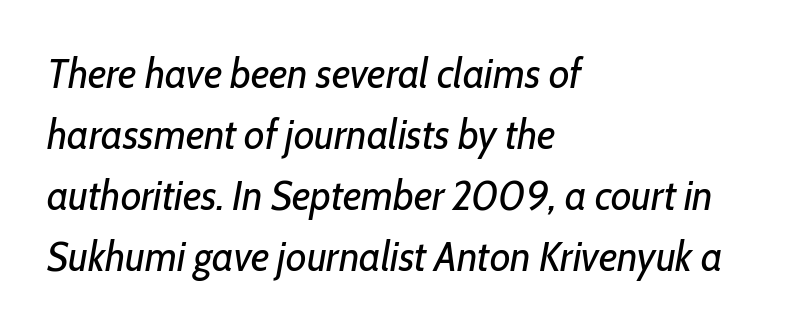
The image shows 42 px regular-weight, condensed type, italic (leaning right); set left-aligned, normal line spacing (1.45x), normal letter spacing, not underlined; low stroke contrast and a medium x-height.
